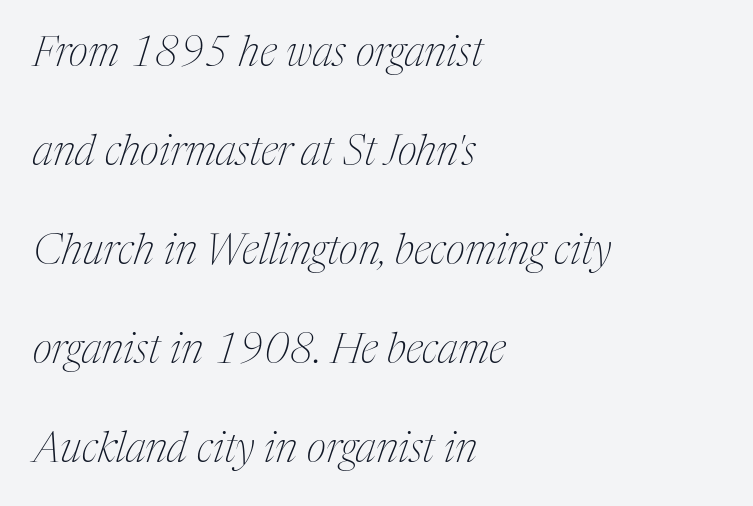
{"serif": "yes", "italic": "yes", "lean": "right", "slant_degrees": 17, "bold": "no", "weight": "thin", "width": "condensed", "stroke_contrast": "medium", "x_height": "medium", "monospaced": "no", "underline": "no", "align": "left", "line_spacing": "loose", "line_spacing_ratio": 2.36, "letter_spacing": "normal", "letter_spacing_em": 0.0, "glyph_px": 42}
